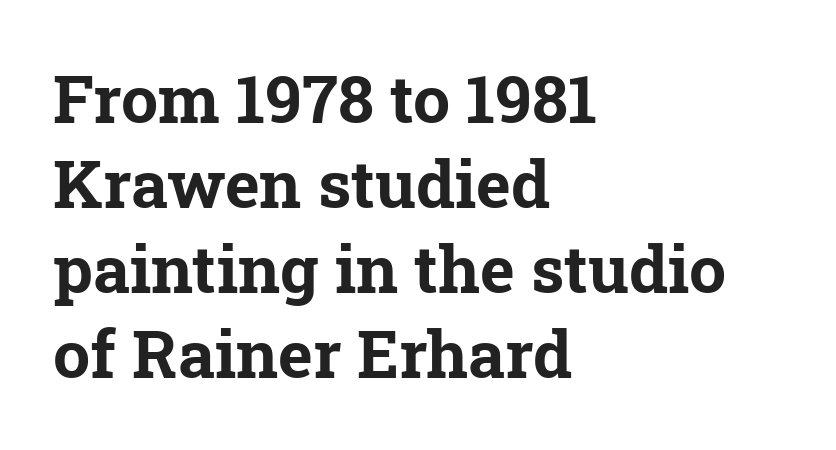
The image shows 66 px bold serif type; set left-aligned, normal line spacing (1.29x), normal letter spacing, not underlined; low stroke contrast and a medium x-height.
